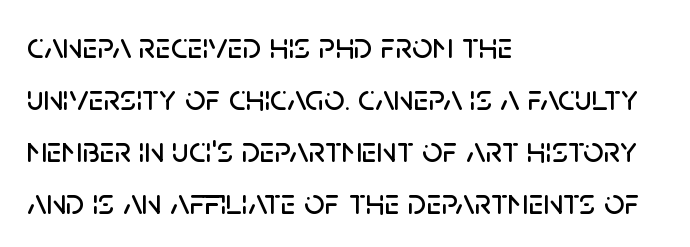
Q: Is the text italic (slanted)? A: No, it is upright.
Q: Is the typeface a serif or a sans-serif typeface? A: Sans-serif.
Q: Is the text underlined? A: No.
Q: How is the paragraph aligned? A: Left-aligned.
Q: Is the spacing between letters normal or unusually wide? A: Normal.
Q: Is the spacing between lines tight, normal or loose? A: Normal.
Q: Width (condensed, normal, or wide)? A: Normal.
Q: Stroke contrast? A: Low.
Q: x-height? A: Large.
Q: Monospaced? A: No.
